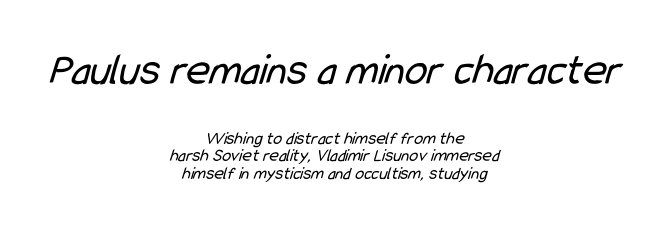
{"serif": "no", "bold": "no", "weight": "regular", "width": "condensed", "stroke_contrast": "low", "x_height": "medium", "monospaced": "no", "underline": "no", "align": "center", "line_spacing": "tight", "line_spacing_ratio": 0.99, "letter_spacing": "normal", "letter_spacing_em": 0.0, "larger_block": "first", "size_ratio": 2.5, "glyph_px": 45}
